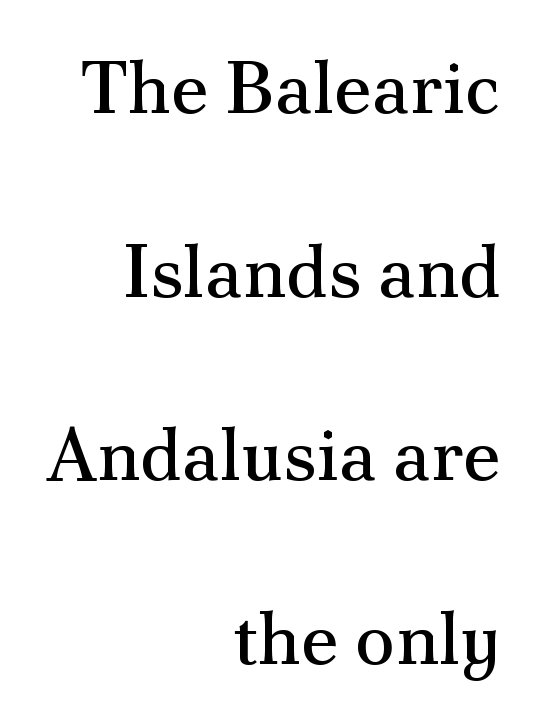
The image shows 74 px regular-weight serif type, upright; set right-aligned, loose line spacing (2.48x), normal letter spacing, not underlined; medium stroke contrast and a small x-height.
